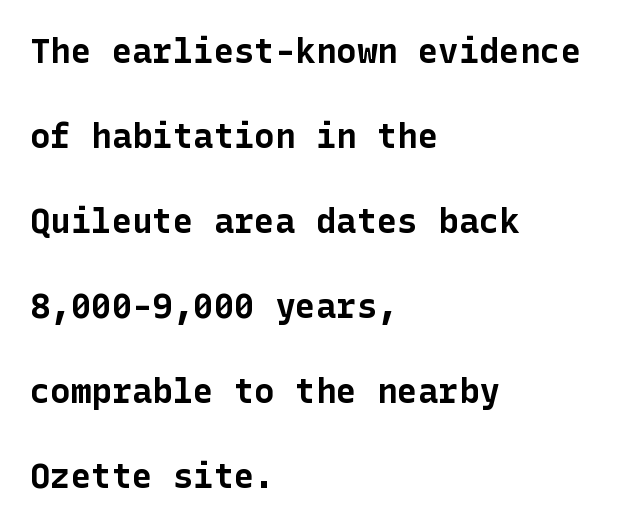
{"serif": "no", "italic": "no", "bold": "yes", "weight": "bold", "width": "normal", "stroke_contrast": "low", "x_height": "medium", "underline": "no", "align": "left", "line_spacing": "loose", "line_spacing_ratio": 2.5, "letter_spacing": "normal", "letter_spacing_em": 0.0, "glyph_px": 34}
